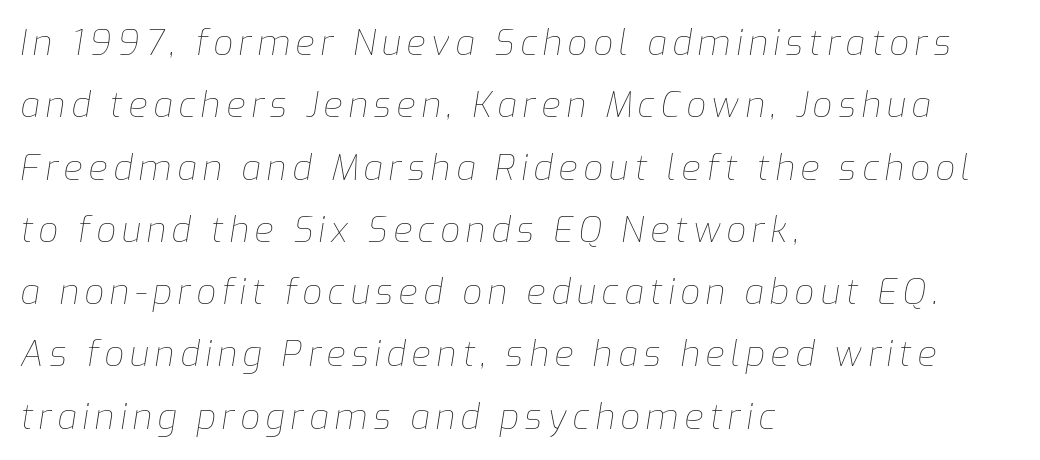
Style check: oblique. Summary of weight: not heavy and not bold. The lines in this sample share a left origin and differ only in where they stop. Is this a fixed-width face? No — the glyphs have proportional, varying widths. Underlining? Definitely not there.
